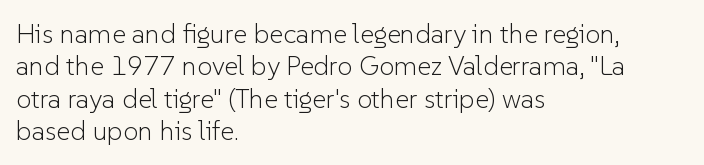
The font is comparable to plain body text, perhaps lighter. Line starts are locked; line ends wander. Nothing unusual about the tracking: characters are spaced as the font intends. The type sits square on the baseline with zero lean. Rule under the text: the space is simply empty.
